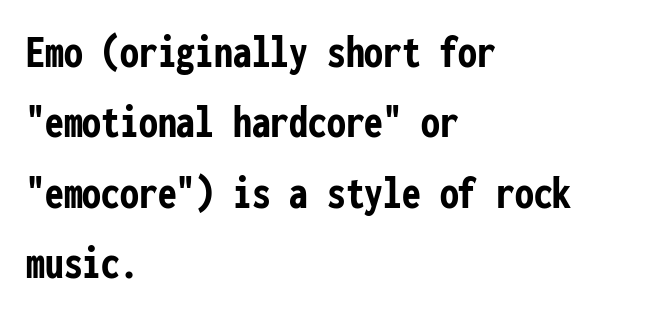
{"serif": "no", "italic": "no", "bold": "yes", "weight": "semibold", "width": "condensed", "stroke_contrast": "low", "x_height": "medium", "monospaced": "yes", "underline": "no", "align": "left", "line_spacing": "normal", "line_spacing_ratio": 1.5, "letter_spacing": "normal", "letter_spacing_em": 0.0, "glyph_px": 47}
